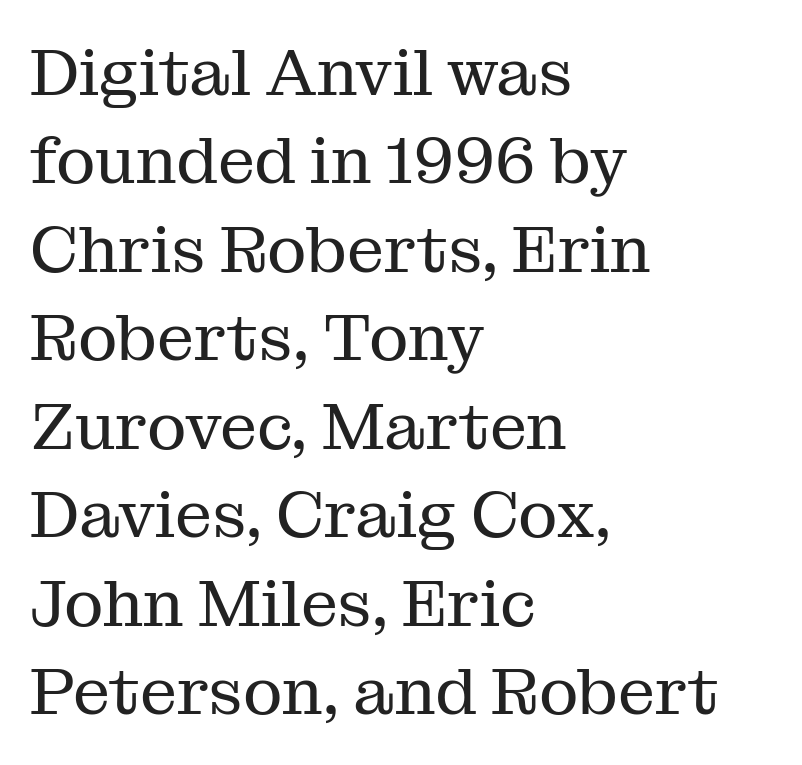
No extra tracking has been applied to these lines. Think of a printed novel: that variable character pitch is what you see here. These lines are composed in type with serifs. This sample uses an upright cut, with every glyph sitting square on the baseline.
